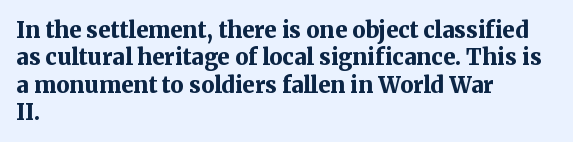
Chunky letters — that's bold for sure. Caption: standard tracking, unaltered. Descenders are the only things crossing below the line. Typeset ragged right — the left edge is the straight one. The letters stand upright; this is a roman face.
